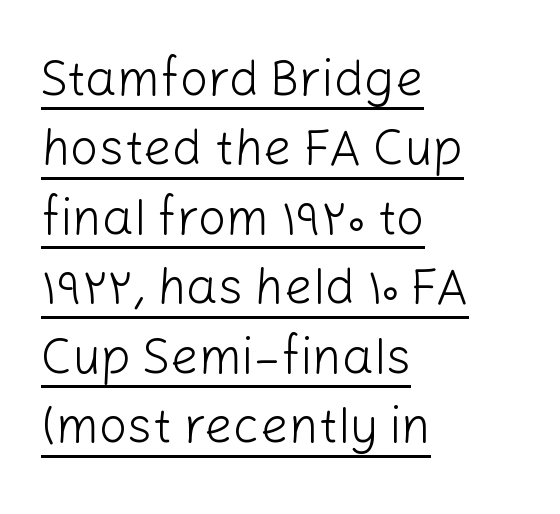
{"serif": "no", "italic": "no", "bold": "no", "weight": "light", "width": "normal", "stroke_contrast": "low", "x_height": "medium", "monospaced": "no", "underline": "yes", "align": "left", "line_spacing": "normal", "line_spacing_ratio": 1.39, "letter_spacing": "normal", "letter_spacing_em": 0.0, "glyph_px": 50}
